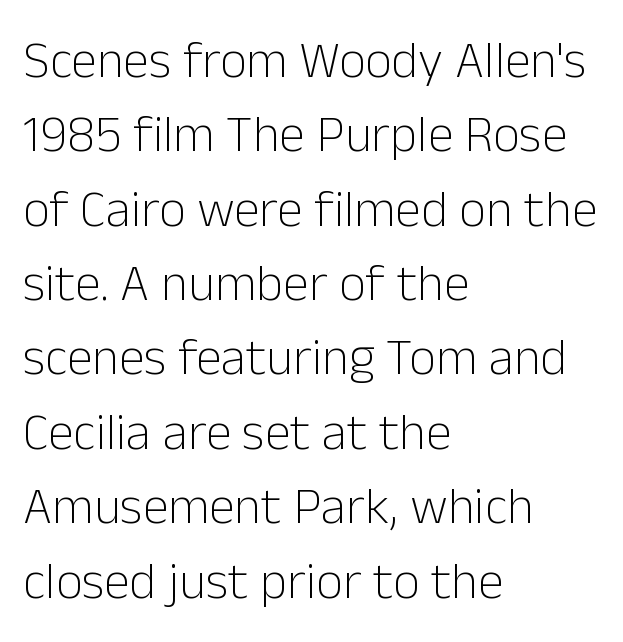
{"serif": "no", "italic": "no", "bold": "no", "weight": "light", "width": "normal", "stroke_contrast": "low", "x_height": "medium", "monospaced": "no", "underline": "no", "align": "left", "line_spacing": "normal", "line_spacing_ratio": 1.43, "letter_spacing": "normal", "letter_spacing_em": 0.0, "glyph_px": 52}
